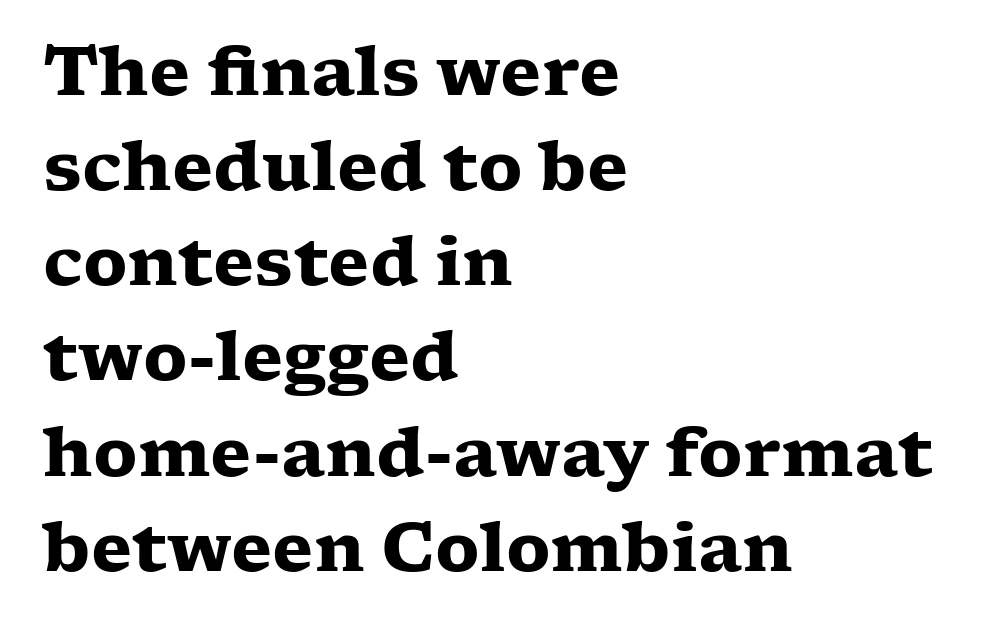
The image shows 67 px heavy, wide serif type, upright; set left-aligned, normal line spacing (1.42x), normal letter spacing, not underlined; low stroke contrast and a medium x-height.
